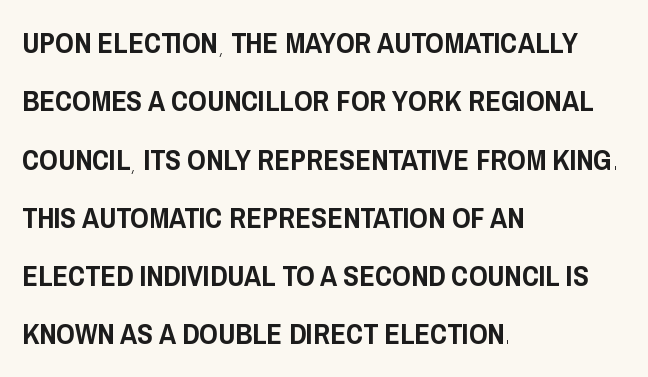
The face used here is a sans, in the tradition of grotesques and geometrics. The leading is generous, giving the passage an open texture. Plain, unruled lines of type. Is this a fixed-width face? No — the glyphs have proportional, varying widths. Every stem runs plumb, perpendicular to the baseline. The lines are quadded left.
